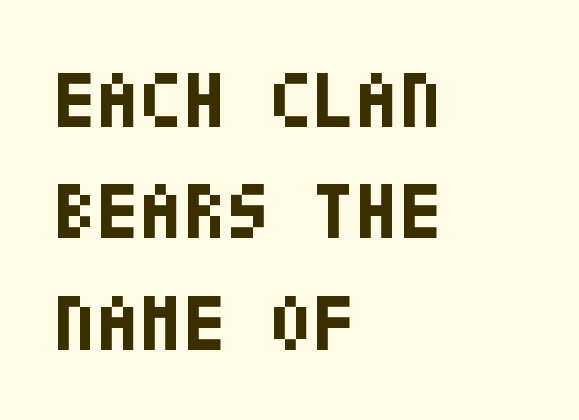
{"serif": "no", "italic": "no", "bold": "yes", "weight": "bold", "width": "condensed", "stroke_contrast": "low", "x_height": "large", "underline": "no", "align": "left", "line_spacing": "normal", "line_spacing_ratio": 1.41, "letter_spacing": "normal", "letter_spacing_em": 0.0, "glyph_px": 79}
